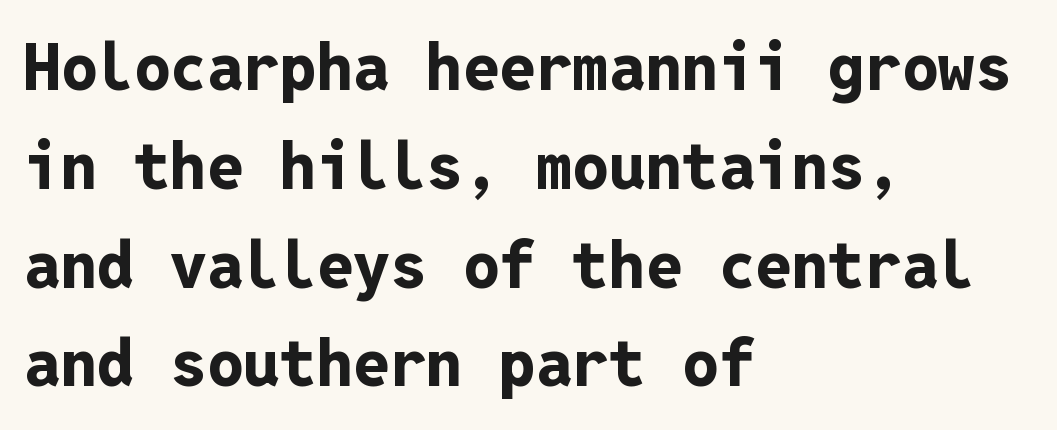
The image shows 65 px bold sans-serif type, upright, monospaced; set left-aligned, normal line spacing (1.52x), normal letter spacing, not underlined; low stroke contrast and a medium x-height.
